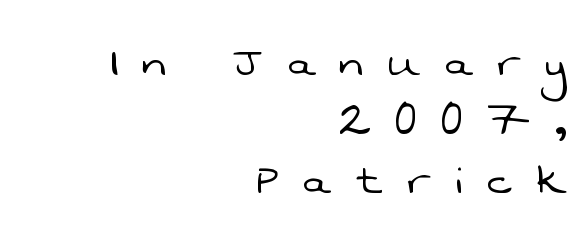
{"serif": "no", "bold": "no", "weight": "light", "width": "normal", "stroke_contrast": "low", "x_height": "medium", "monospaced": "no", "underline": "no", "align": "right", "line_spacing": "tight", "line_spacing_ratio": 1.09, "letter_spacing": "wide", "letter_spacing_em": 0.46, "glyph_px": 54}
